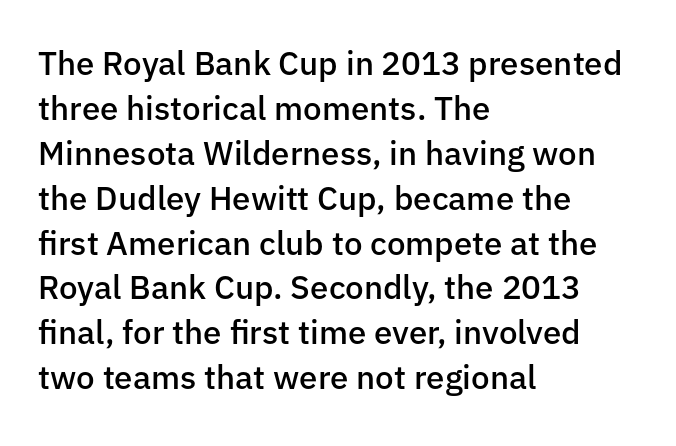
{"serif": "no", "italic": "no", "bold": "semi", "weight": "semibold", "width": "normal", "stroke_contrast": "low", "x_height": "medium", "monospaced": "no", "underline": "no", "align": "left", "line_spacing": "normal", "line_spacing_ratio": 1.36, "letter_spacing": "normal", "letter_spacing_em": 0.0, "glyph_px": 33}
